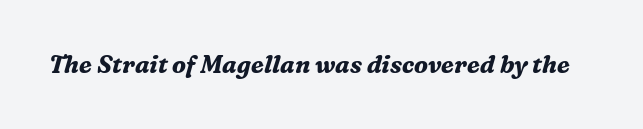
{"italic": "yes", "lean": "right", "slant_degrees": 16, "bold": "yes", "underline": "no", "letter_spacing": "normal", "letter_spacing_em": 0.0, "glyph_px": 24}
